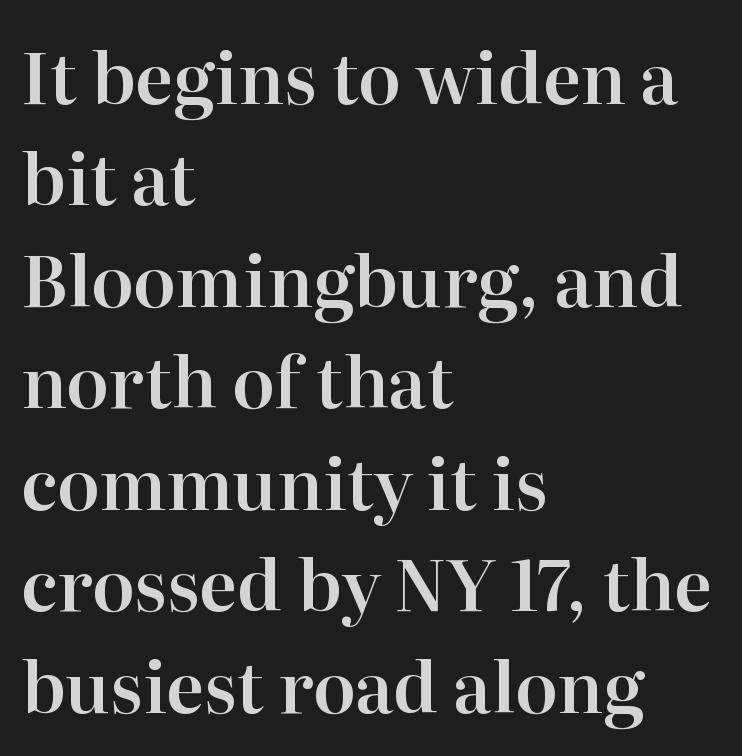
Q: Is the text italic (slanted)? A: No, it is upright.
Q: Is the typeface a serif or a sans-serif typeface? A: Serif.
Q: Is the text underlined? A: No.
Q: How is the paragraph aligned? A: Left-aligned.
Q: Is the spacing between letters normal or unusually wide? A: Normal.
Q: Is the spacing between lines tight, normal or loose? A: Normal.
Q: Width (condensed, normal, or wide)? A: Normal.
Q: Stroke contrast? A: High.
Q: x-height? A: Medium.
Q: Monospaced? A: No.
